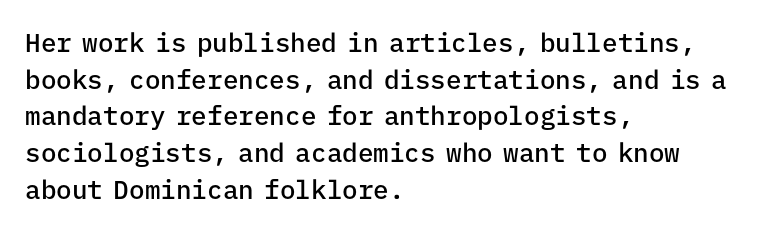
{"italic": "no", "bold": "semi", "underline": "no", "align": "left", "line_spacing": "normal", "line_spacing_ratio": 1.41, "letter_spacing": "normal", "letter_spacing_em": 0.0, "glyph_px": 26}
